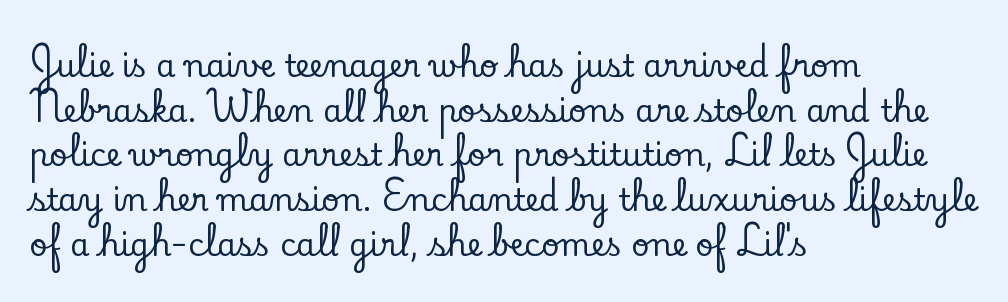
Q: Is the text italic (slanted)? A: No, it is upright.
Q: Is the typeface a serif or a sans-serif typeface? A: Serif.
Q: Is the text underlined? A: No.
Q: How is the paragraph aligned? A: Left-aligned.
Q: Is the spacing between letters normal or unusually wide? A: Normal.
Q: Is the spacing between lines tight, normal or loose? A: Normal.
Q: Width (condensed, normal, or wide)? A: Normal.
Q: Stroke contrast? A: Low.
Q: x-height? A: Small.
Q: Monospaced? A: No.
